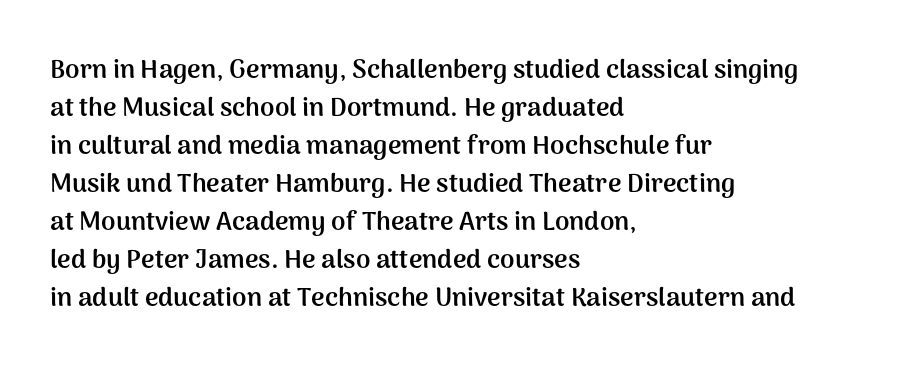
Q: Is the text bold? A: Yes.
Q: Is the text italic (slanted)? A: No, it is upright.
Q: Is the text underlined? A: No.
Q: How is the paragraph aligned? A: Left-aligned.
Q: Is the spacing between letters normal or unusually wide? A: Normal.
Q: Is the spacing between lines tight, normal or loose? A: Normal.
